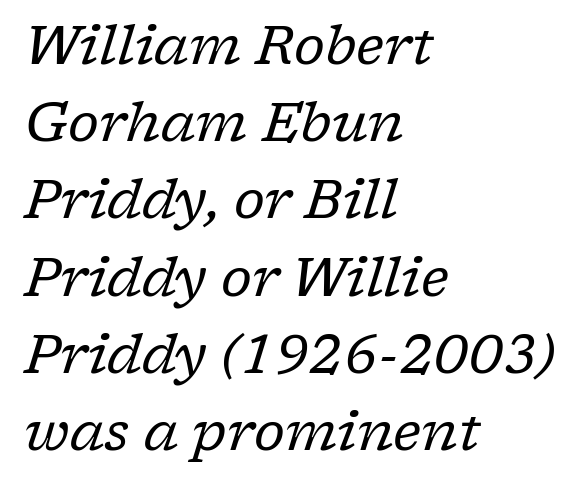
{"serif": "yes", "italic": "yes", "lean": "right", "slant_degrees": 17, "bold": "no", "weight": "regular", "width": "normal", "stroke_contrast": "low", "x_height": "medium", "monospaced": "no", "underline": "no", "align": "left", "line_spacing": "normal", "line_spacing_ratio": 1.43, "letter_spacing": "normal", "letter_spacing_em": 0.0, "glyph_px": 54}
